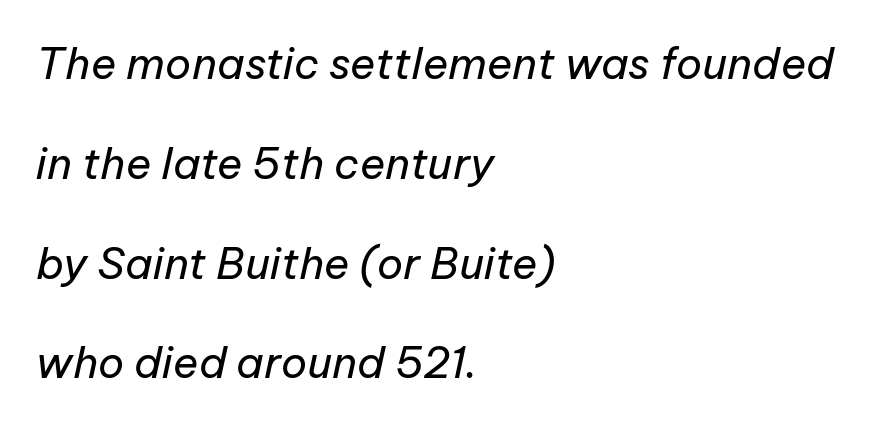
The image shows 43 px regular-weight type, italic (leaning right); set left-aligned, loose line spacing (2.32x), normal letter spacing, not underlined; low stroke contrast and a medium x-height.
